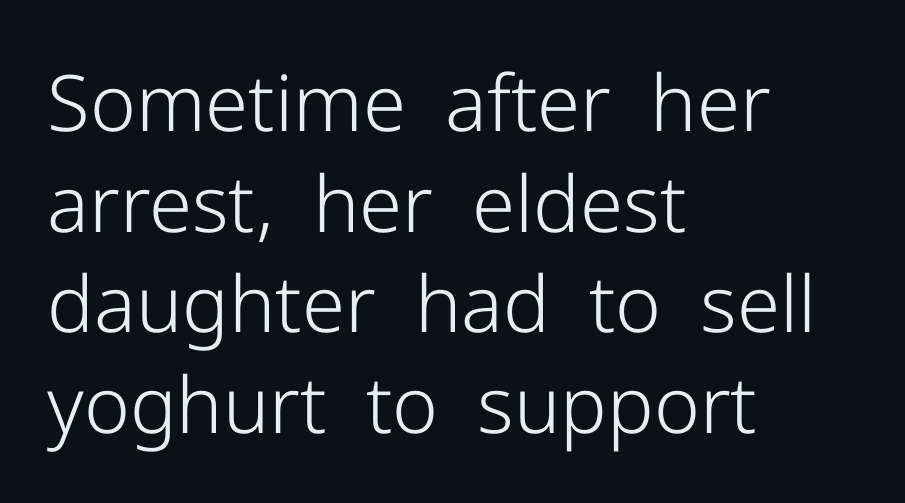
The image shows 78 px light sans-serif type, upright; set left-aligned, normal line spacing (1.29x), normal letter spacing, not underlined; low stroke contrast and a medium x-height.
